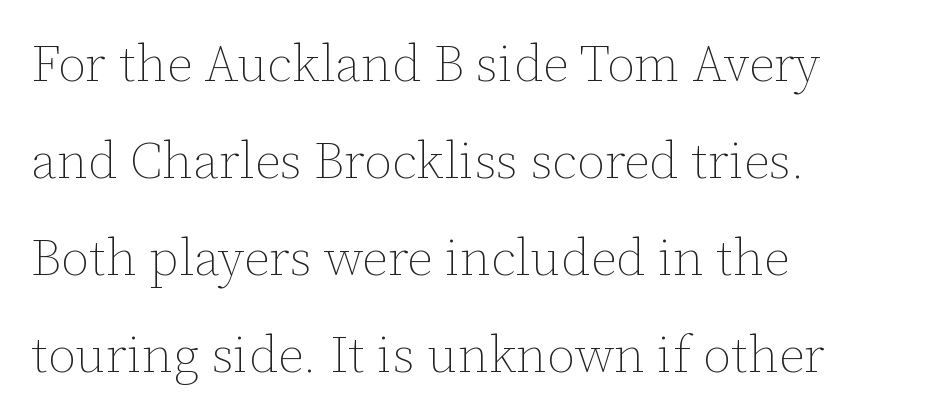
The image shows 51 px thin type, upright; set left-aligned, loose line spacing (1.9x), normal letter spacing, not underlined; low stroke contrast and a medium x-height.
